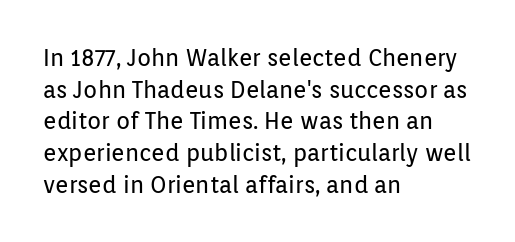
Q: Is the text bold? A: No.
Q: Is the text italic (slanted)? A: No, it is upright.
Q: Is the text underlined? A: No.
Q: How is the paragraph aligned? A: Left-aligned.
Q: Is the spacing between letters normal or unusually wide? A: Normal.
Q: Is the spacing between lines tight, normal or loose? A: Normal.
